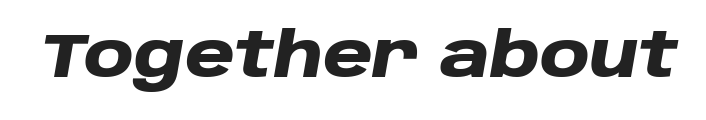
Style check: oblique. The face used here has the dense, thick strokes of a bold. You could call the tracking neutral — neither tight nor loose. Spacing verdict: proportional, widths tailored to each character. Only glyphs here, with clear space below each row.
